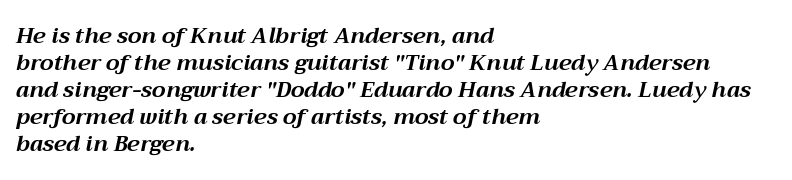
Q: Is the text bold? A: Yes.
Q: Is the text italic (slanted)? A: Yes, it leans right by about 12 degrees.
Q: Is the text underlined? A: No.
Q: How is the paragraph aligned? A: Left-aligned.
Q: Is the spacing between letters normal or unusually wide? A: Normal.
